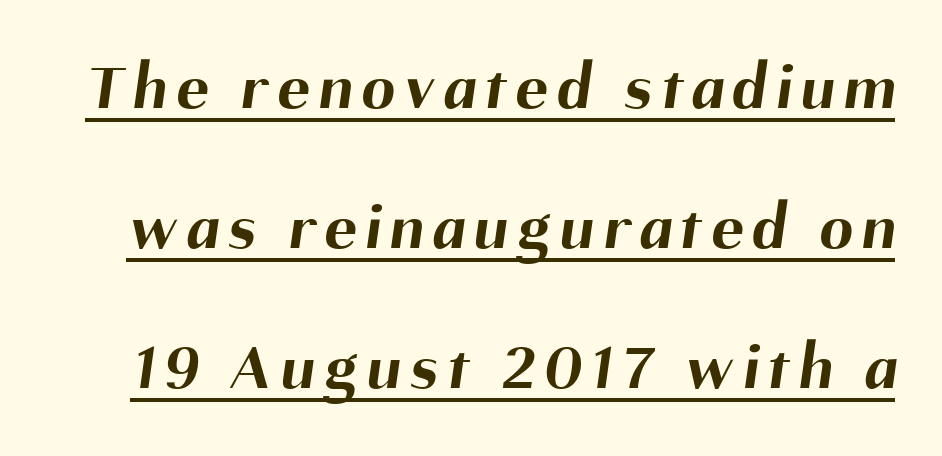
{"serif": "no", "bold": "yes", "weight": "bold", "width": "normal", "stroke_contrast": "medium", "x_height": "medium", "monospaced": "no", "underline": "yes", "line_spacing": "loose", "line_spacing_ratio": 2.09, "glyph_px": 67}
